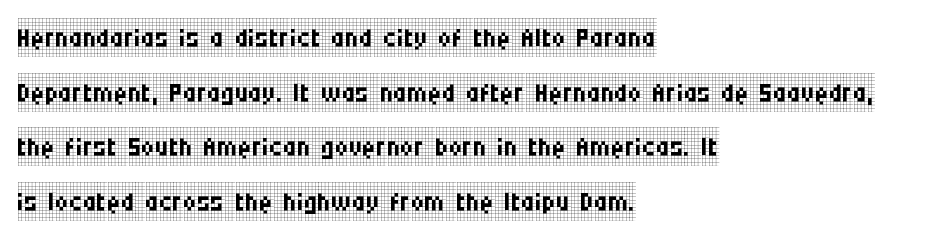
The image shows 38 px regular-weight, condensed serif type, upright; set left-aligned, normal line spacing (1.44x), normal letter spacing, not underlined; low stroke contrast and a large x-height.
